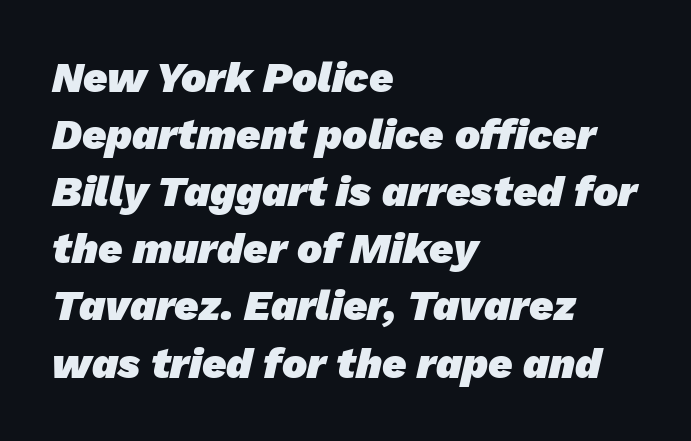
Q: Is the text bold? A: Yes.
Q: Is the typeface a serif or a sans-serif typeface? A: Sans-serif.
Q: Is the text underlined? A: No.
Q: How is the paragraph aligned? A: Left-aligned.
Q: Is the spacing between letters normal or unusually wide? A: Normal.
Q: Is the spacing between lines tight, normal or loose? A: Normal.
Q: Width (condensed, normal, or wide)? A: Normal.
Q: Stroke contrast? A: Low.
Q: x-height? A: Medium.
Q: Monospaced? A: No.
